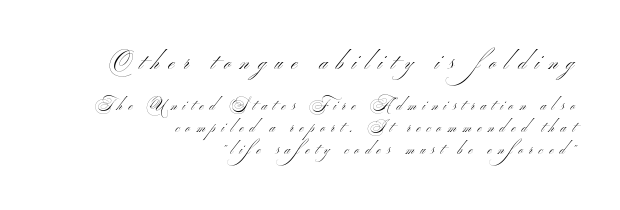
{"bold": "no", "underline": "no", "align": "right", "line_spacing": "normal", "line_spacing_ratio": 1.55, "letter_spacing": "wide", "letter_spacing_em": 0.44, "larger_block": "first", "size_ratio": 1.5, "glyph_px": 21}
